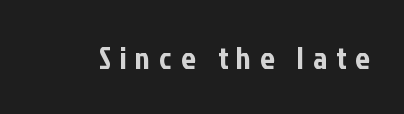
{"serif": "no", "italic": "no", "width": "condensed", "stroke_contrast": "low", "x_height": "medium", "monospaced": "no", "underline": "no", "letter_spacing": "wide", "letter_spacing_em": 0.29, "glyph_px": 31}
